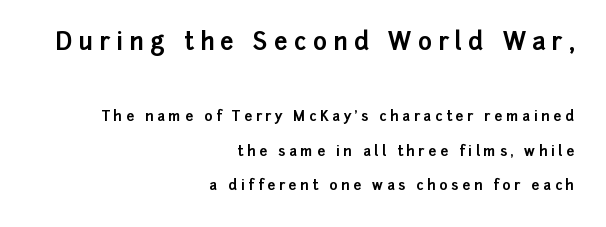
{"italic": "no", "bold": "yes", "underline": "no", "align": "right", "line_spacing": "loose", "line_spacing_ratio": 2.46, "letter_spacing": "wide", "letter_spacing_em": 0.26, "larger_block": "first", "size_ratio": 1.71, "glyph_px": 24}
